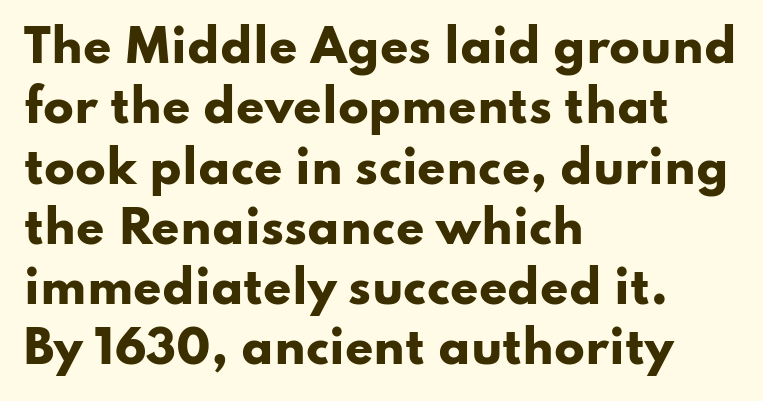
Descender tails drop into unmarked territory. The font's upright variant was chosen for this text. Is the block centered? No — it sits flush against the left margin. Compared with an ordinary text face, these strokes are far heavier — a full bold.
